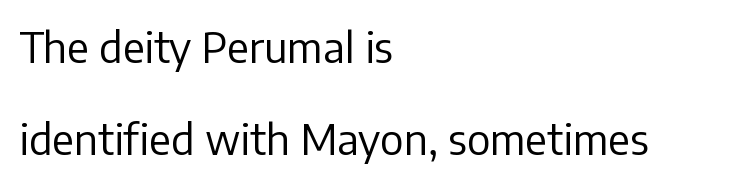
The image shows 42 px regular-weight sans-serif type, upright; set left-aligned, loose line spacing (2.2x), normal letter spacing, not underlined; low stroke contrast and a medium x-height.
